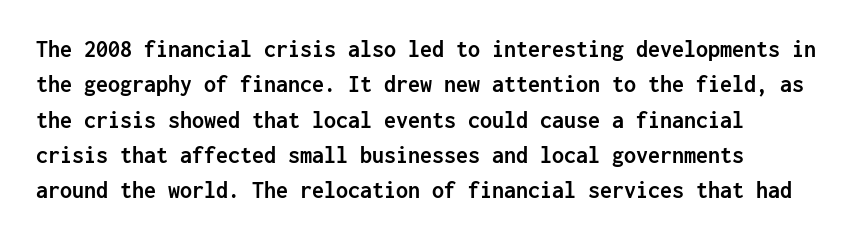
The image shows 24 px bold type, upright; set normal line spacing (1.47x), normal letter spacing, not underlined.
